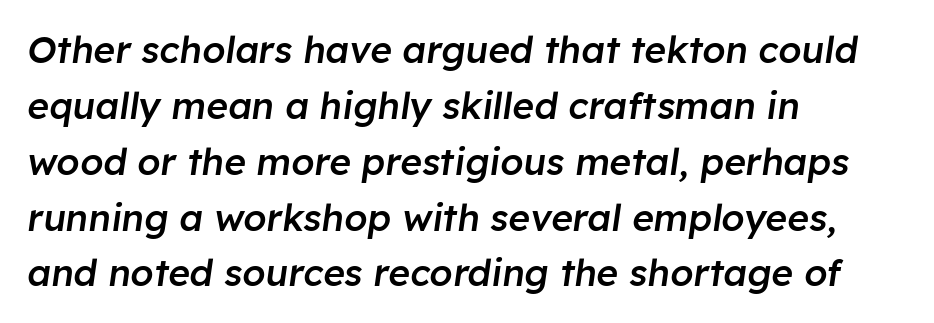
Q: Is the text bold? A: Semi-bold.
Q: Is the text italic (slanted)? A: Yes, it leans right by about 8 degrees.
Q: Is the text underlined? A: No.
Q: How is the paragraph aligned? A: Left-aligned.
Q: Is the spacing between letters normal or unusually wide? A: Normal.
Q: Is the spacing between lines tight, normal or loose? A: Normal.
Q: Width (condensed, normal, or wide)? A: Normal.
Q: Stroke contrast? A: Low.
Q: x-height? A: Medium.
Q: Monospaced? A: No.
